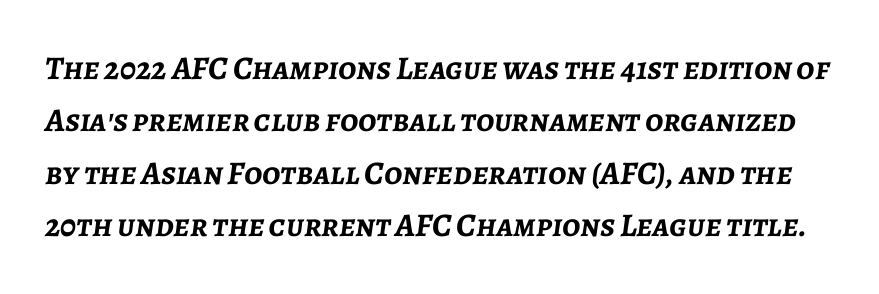
The image shows 33 px semibold type, italic (leaning right); set normal line spacing (1.59x), normal letter spacing, not underlined; low stroke contrast and a medium x-height.
